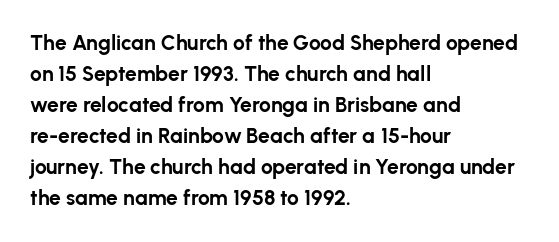
Q: Is the text bold? A: Yes.
Q: Is the text italic (slanted)? A: No, it is upright.
Q: Is the text underlined? A: No.
Q: How is the paragraph aligned? A: Left-aligned.
Q: Is the spacing between letters normal or unusually wide? A: Normal.
Q: Is the spacing between lines tight, normal or loose? A: Normal.
